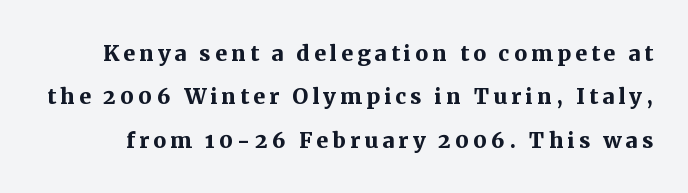
The image shows 29 px semibold serif type, upright; set normal line spacing (1.5x), not underlined; medium stroke contrast and a medium x-height.
